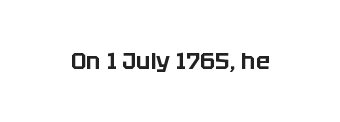
Q: Is the text italic (slanted)? A: No, it is upright.
Q: Is the text underlined? A: No.
Q: Is the spacing between letters normal or unusually wide? A: Normal.
